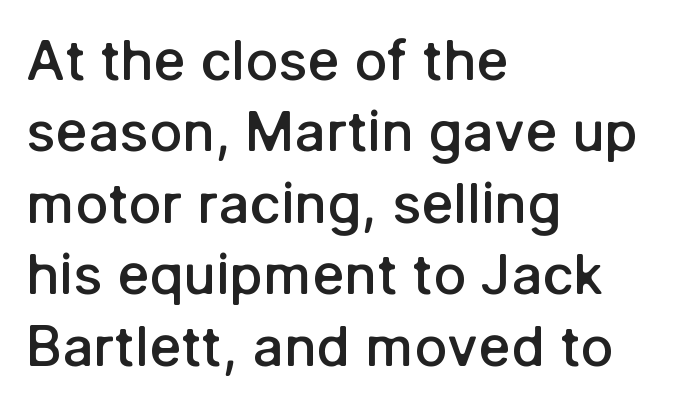
{"serif": "no", "italic": "no", "bold": "semi", "weight": "semibold", "width": "normal", "stroke_contrast": "low", "x_height": "medium", "monospaced": "no", "underline": "no", "align": "left", "line_spacing": "normal", "line_spacing_ratio": 1.3, "letter_spacing": "normal", "letter_spacing_em": 0.0, "glyph_px": 55}
